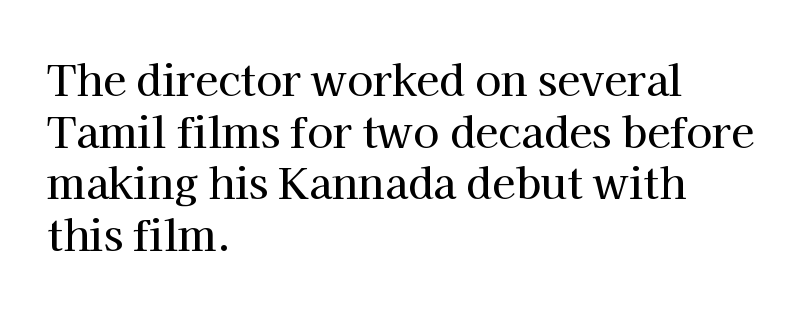
Style check: upright. The rendering uses natural spacing where letterforms have individual widths. Compared with typical body copy, the letter spacing here is the same. Classification — serif. The paragraph has a hard left edge and a soft right edge. The space directly below the letters is spotless.
